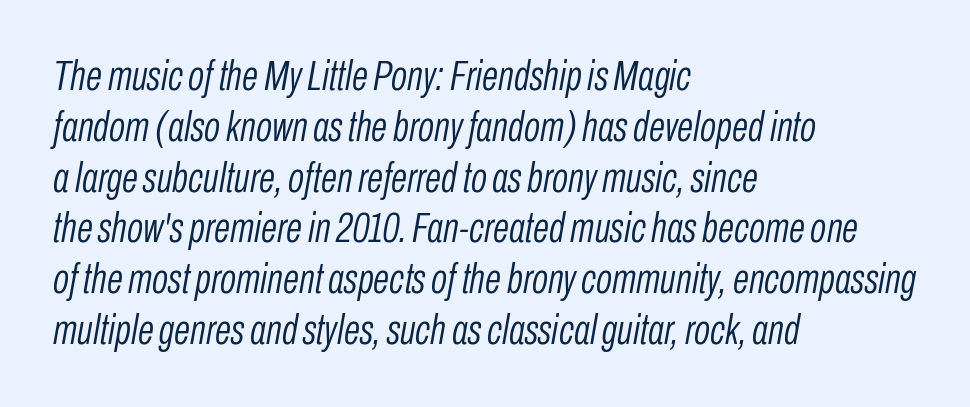
All the whitespace from short lines collects on the right. If you drew a line through each stem, it would be angled. Varying glyph widths throughout — classic text-font behaviour. The tracking reads as untouched default to a designer's eye.
